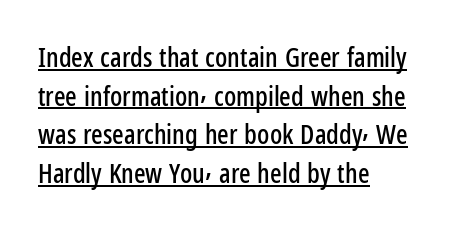
The image shows 27 px text type, upright; set left-aligned, normal line spacing (1.43x), normal letter spacing, underlined.
